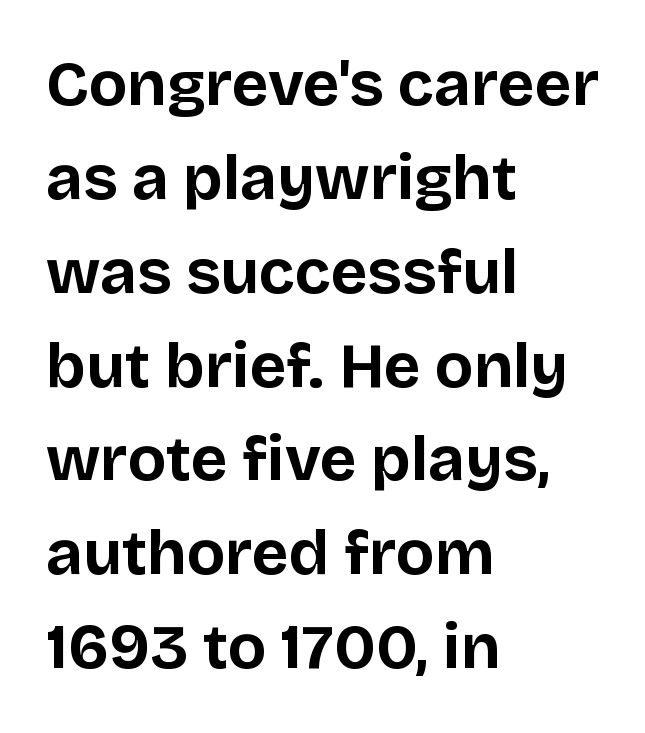
The image shows 63 px bold sans-serif type, upright; set left-aligned, normal line spacing (1.49x), normal letter spacing, not underlined; low stroke contrast and a large x-height.
